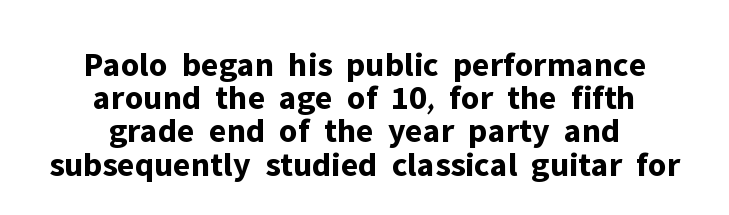
The image shows 35 px bold sans-serif type, upright; set centered, tight line spacing (0.95x), normal letter spacing, not underlined; low stroke contrast and a medium x-height.
